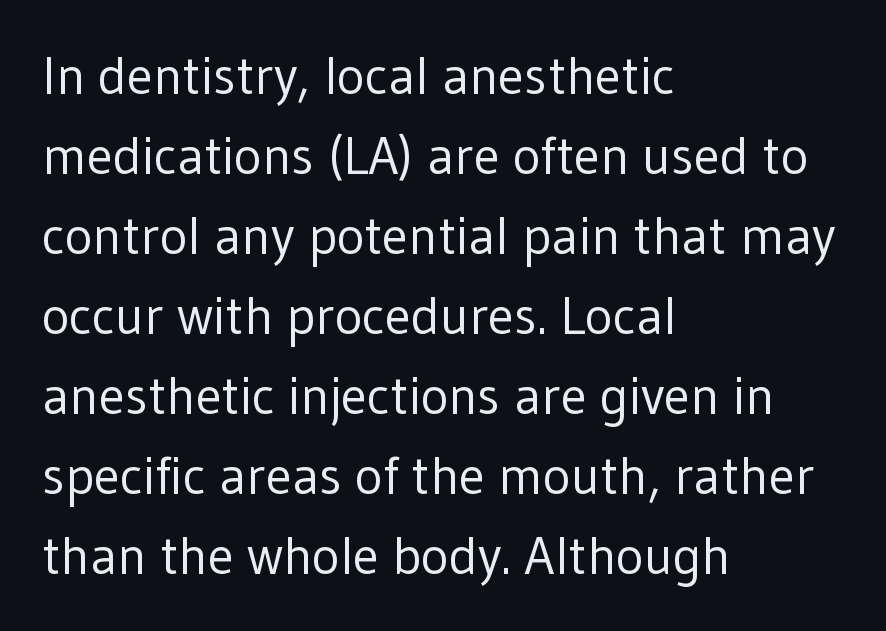
Each letter keeps its own natural width here, so spacing adapts to shape. The rows are spaced the way most documents space them. Which margin do the lines hug? The left one — the right edge is uneven. To sum up the face: it is a sans, with no serifs. Here the glyphs are tracked normally, forming tight word shapes. Beneath every word, the page is bare.
